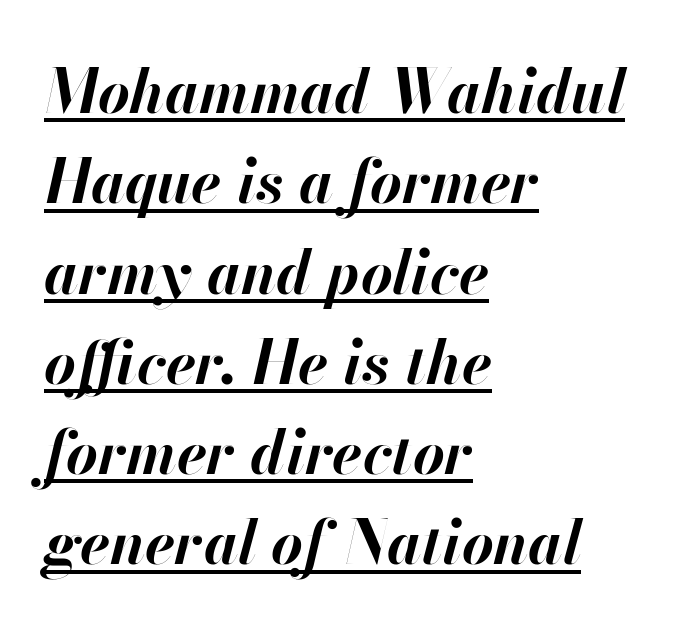
Q: Is the text bold? A: Yes.
Q: Is the text italic (slanted)? A: Yes, it leans right by about 13 degrees.
Q: Is the text underlined? A: Yes.
Q: How is the paragraph aligned? A: Left-aligned.
Q: Is the spacing between letters normal or unusually wide? A: Normal.
Q: Is the spacing between lines tight, normal or loose? A: Normal.
Q: Width (condensed, normal, or wide)? A: Normal.
Q: Stroke contrast? A: High.
Q: x-height? A: Small.
Q: Monospaced? A: No.
